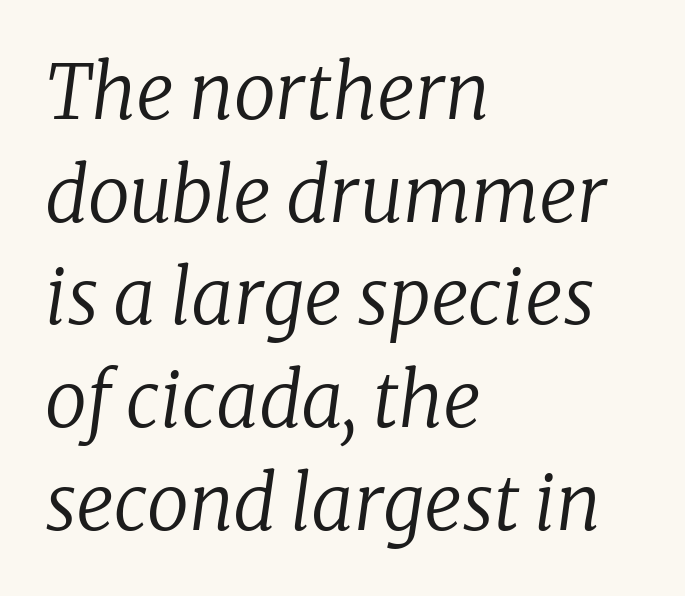
Q: Is the text bold? A: No.
Q: Is the text italic (slanted)? A: Yes, it leans right by about 8 degrees.
Q: Is the typeface a serif or a sans-serif typeface? A: Serif.
Q: Is the text underlined? A: No.
Q: How is the paragraph aligned? A: Left-aligned.
Q: Is the spacing between letters normal or unusually wide? A: Normal.
Q: Is the spacing between lines tight, normal or loose? A: Normal.
Q: Width (condensed, normal, or wide)? A: Normal.
Q: Stroke contrast? A: Low.
Q: x-height? A: Medium.
Q: Monospaced? A: No.
